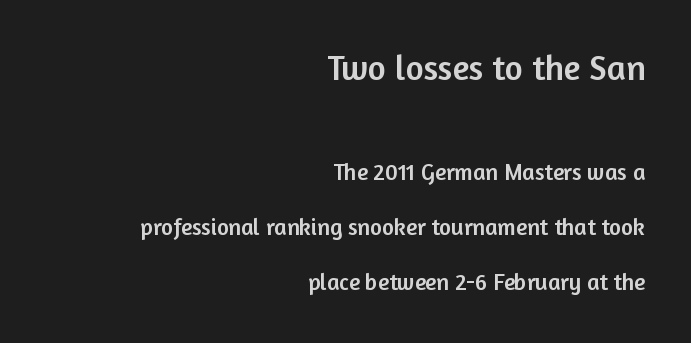
The image shows 35 px sans-serif type, upright; set right-aligned, loose line spacing (2.4x), normal letter spacing, not underlined; the first (top) block is 1.52x larger; low stroke contrast and a medium x-height.
